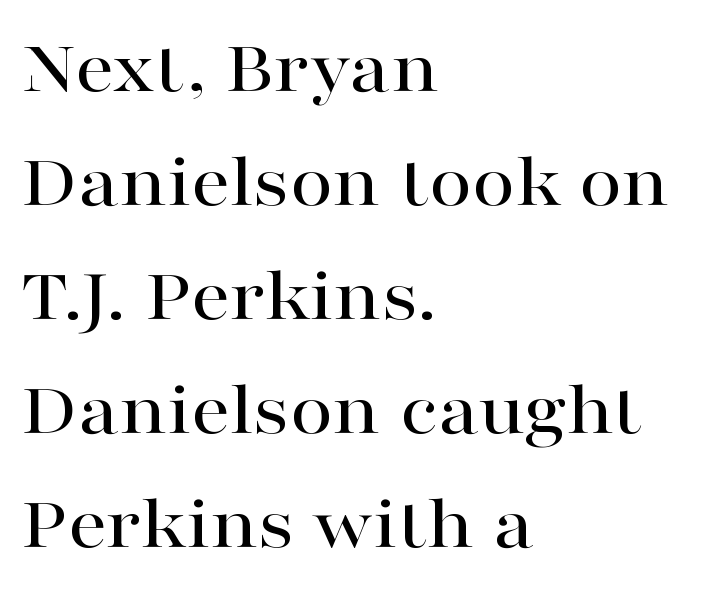
The image shows 78 px wide serif type, upright; set left-aligned, normal line spacing (1.46x), normal letter spacing, not underlined; high stroke contrast and a medium x-height.
